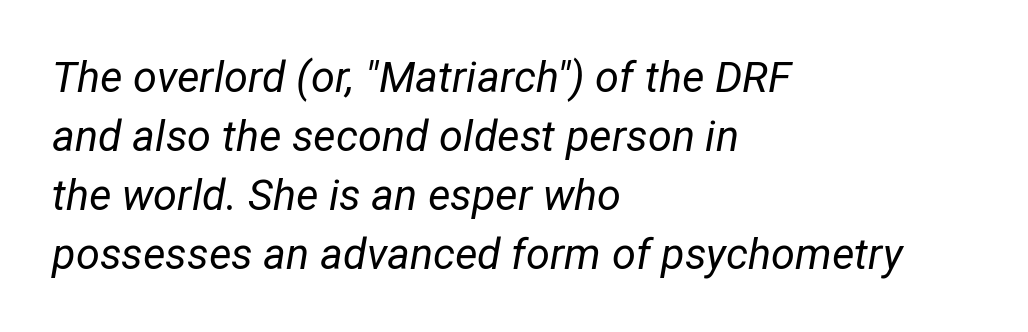
The image shows 43 px regular-weight type, italic (leaning right); set left-aligned, normal line spacing (1.37x), normal letter spacing, not underlined; low stroke contrast and a medium x-height.
